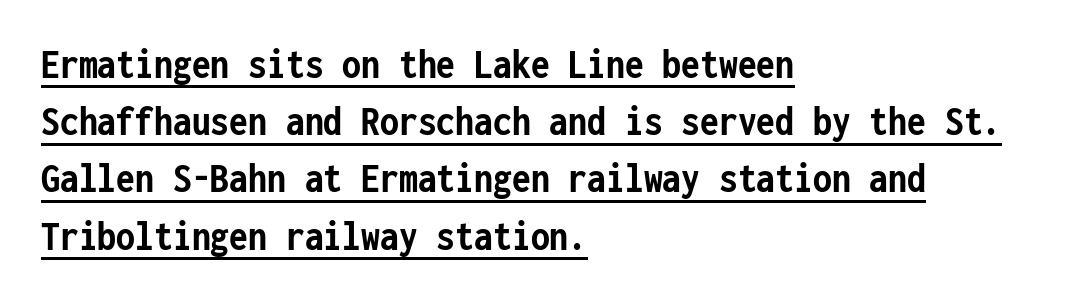
The image shows 43 px semibold, condensed sans-serif type, upright, monospaced; set left-aligned, normal line spacing (1.33x), normal letter spacing, underlined; low stroke contrast and a medium x-height.
